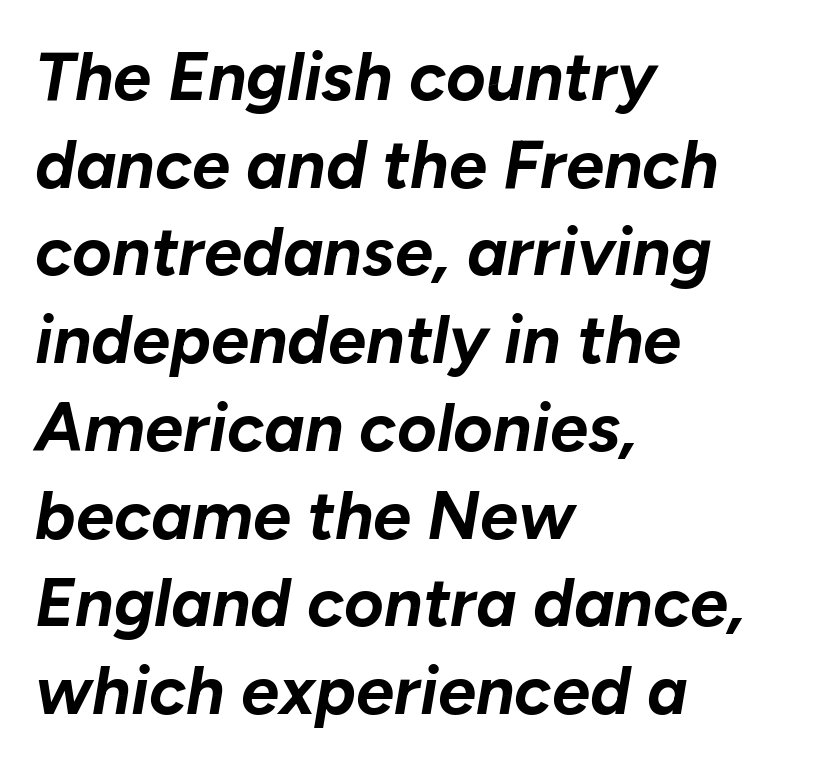
Layout note: lines flush left. These words are printed bold, with thick strokes throughout. The rendering keeps characters at their native spacing. The string is rendered with underlining switched off. This block has exactly the height ordinary leading produces. Looking at the ascenders, they clearly lean.
